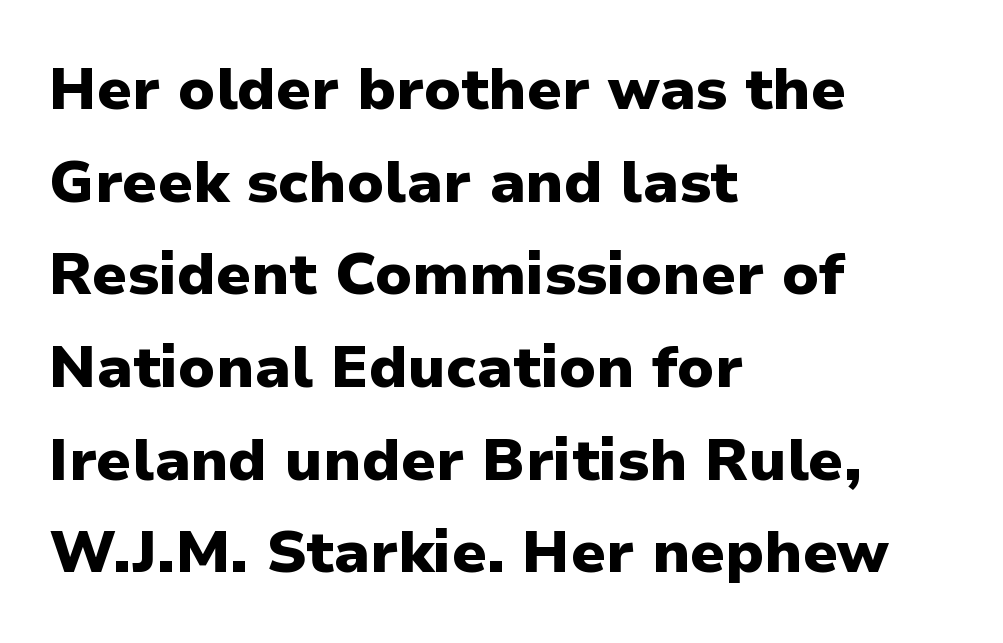
The image shows 59 px heavy sans-serif type, upright; set left-aligned, normal line spacing (1.57x), normal letter spacing, not underlined; low stroke contrast and a medium x-height.
